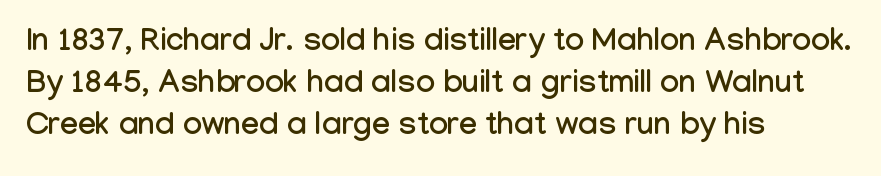
The image shows 32 px condensed sans-serif type, upright; set left-aligned, normal line spacing (1.32x), normal letter spacing, not underlined; low stroke contrast and a medium x-height.
